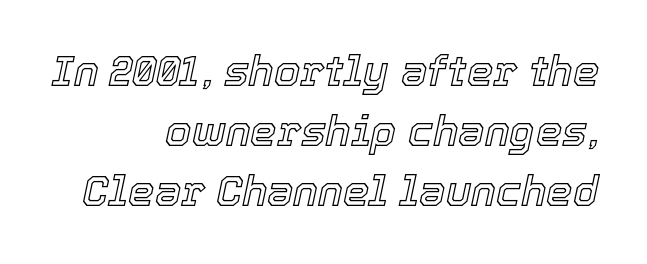
{"italic": "yes", "lean": "right", "slant_degrees": 12, "width": "normal", "x_height": "medium", "monospaced": "no", "underline": "no", "align": "right", "line_spacing": "normal", "line_spacing_ratio": 1.43, "letter_spacing": "normal", "letter_spacing_em": 0.0, "glyph_px": 42}
